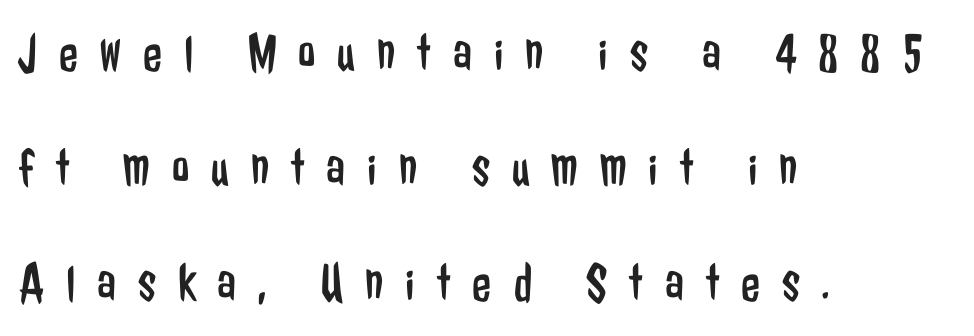
The typeface has the unassuming heft of standard copy or less. A clean baseline with only descenders dipping below it. The text block is weighted toward the left margin, trailing off unevenly rightward. The lettering stays uniformly vertical, giving the passage a roman look. In terms of leading, this rendering errs on the spacious side.
